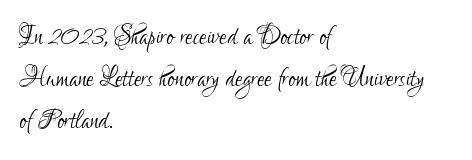
Character widths vary here, with narrow letters taking less room than wide ones. The passage is arranged the way most books set body copy — flush left. Anything drawn beneath the words? Only blank space. This rendering employs a face without finishing strokes, i.e., a sans-serif. Summary of vertical rhythm: regular, with standard interline spacing.
